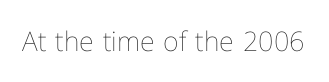
Has an underline been added? It has not. The type is set solid horizontally, with unmodified tracking. The characters are drawn with everyday or finer stroke widths. Every character sits straight up, as roman type does.
